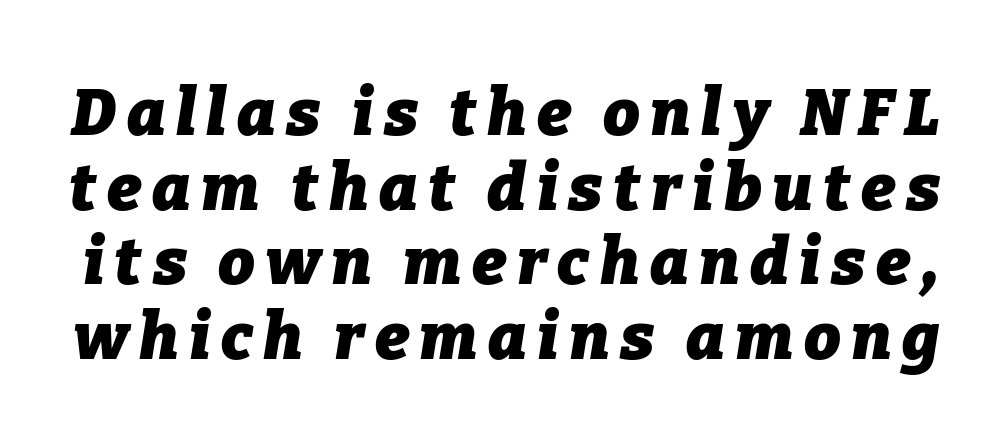
Is there much room between lines? No — they nearly touch. Is this a fixed-width face? No — the glyphs have proportional, varying widths. The strip under each line holds only bare page. Bold? Absolutely — the strokes are thick and heavy. Looking at the ascenders, they clearly lean.
